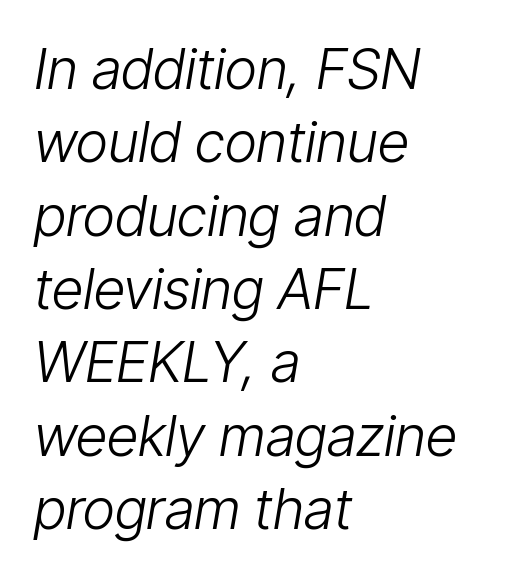
Q: Is the text bold? A: No.
Q: Is the text italic (slanted)? A: Yes, it leans right by about 9 degrees.
Q: Is the text underlined? A: No.
Q: How is the paragraph aligned? A: Left-aligned.
Q: Is the spacing between letters normal or unusually wide? A: Normal.
Q: Is the spacing between lines tight, normal or loose? A: Normal.
Q: Width (condensed, normal, or wide)? A: Condensed.
Q: Stroke contrast? A: Low.
Q: x-height? A: Medium.
Q: Monospaced? A: No.
